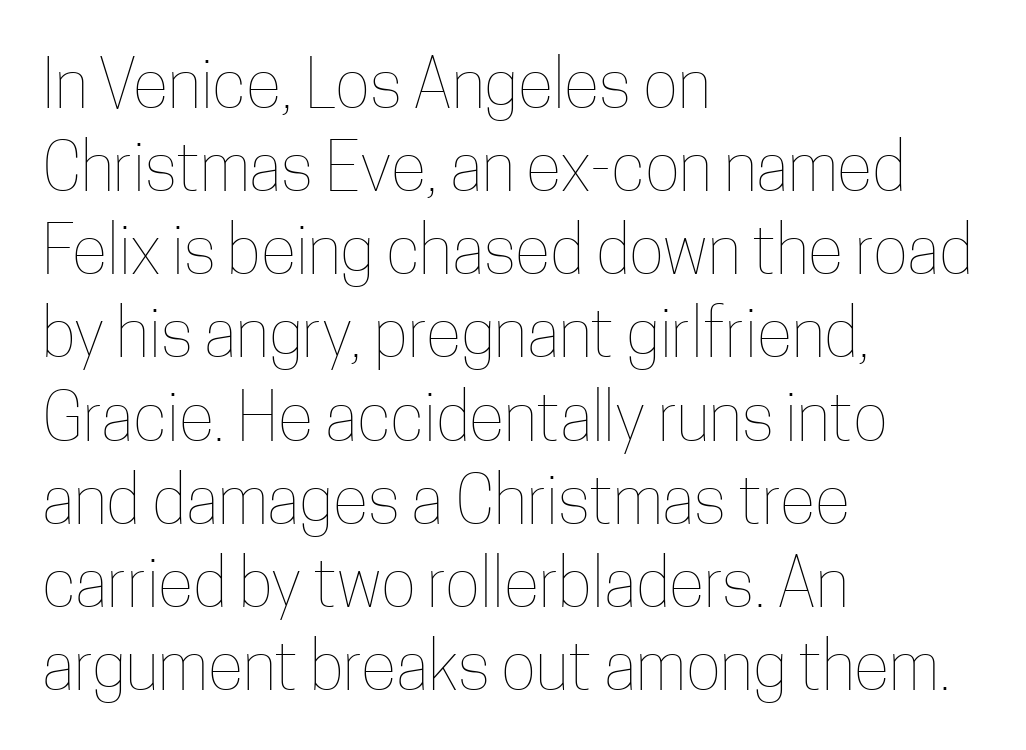
The specimen reads as upright at a glance. This rendering leaves character spacing at its baseline value. Notice how descenders clear the ascenders below comfortably — that's standard leading. Weight: regular or lighter. The text block is weighted toward the left margin, trailing off unevenly rightward. Think of a printed novel: that variable character pitch is what you see here.
